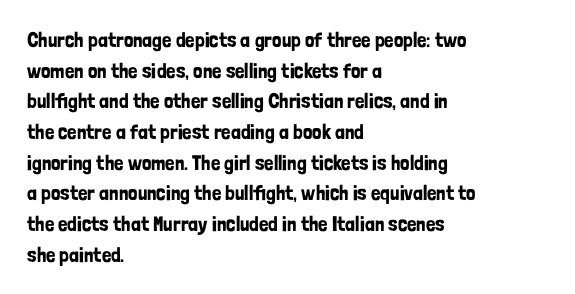
{"italic": "no", "underline": "no", "align": "left", "line_spacing": "normal", "line_spacing_ratio": 1.46, "letter_spacing": "normal", "letter_spacing_em": 0.0, "glyph_px": 21}
